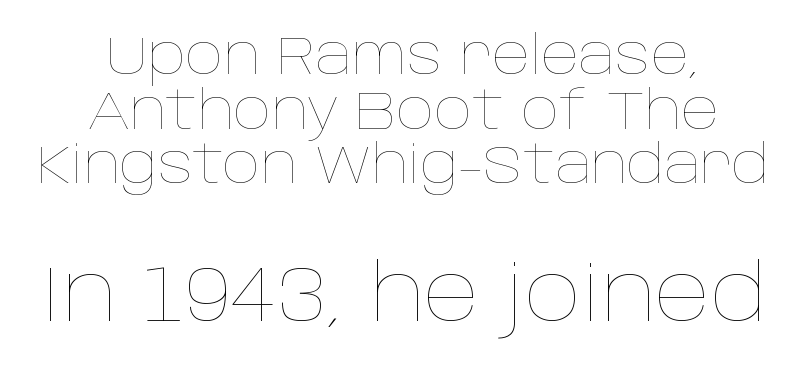
Beneath every word, the page is bare. The rendering uses natural spacing where letterforms have individual widths. This rendering uses center alignment, leaving both contours irregular but symmetric. Posture: upright roman. Here the second block reads like a headline and the first like body copy. Look at the tracking — it's just the regular setting, nothing added.
